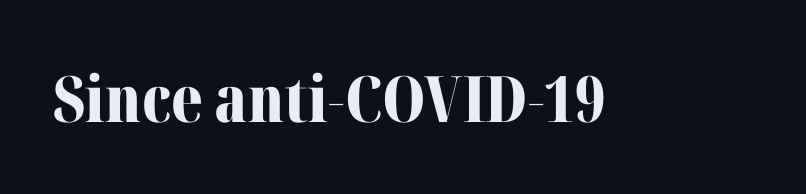
Q: Is the text bold? A: Yes.
Q: Is the text italic (slanted)? A: No, it is upright.
Q: Is the typeface a serif or a sans-serif typeface? A: Serif.
Q: Is the text underlined? A: No.
Q: Is the spacing between letters normal or unusually wide? A: Normal.
Q: Width (condensed, normal, or wide)? A: Normal.
Q: Stroke contrast? A: Medium.
Q: x-height? A: Medium.
Q: Monospaced? A: No.
